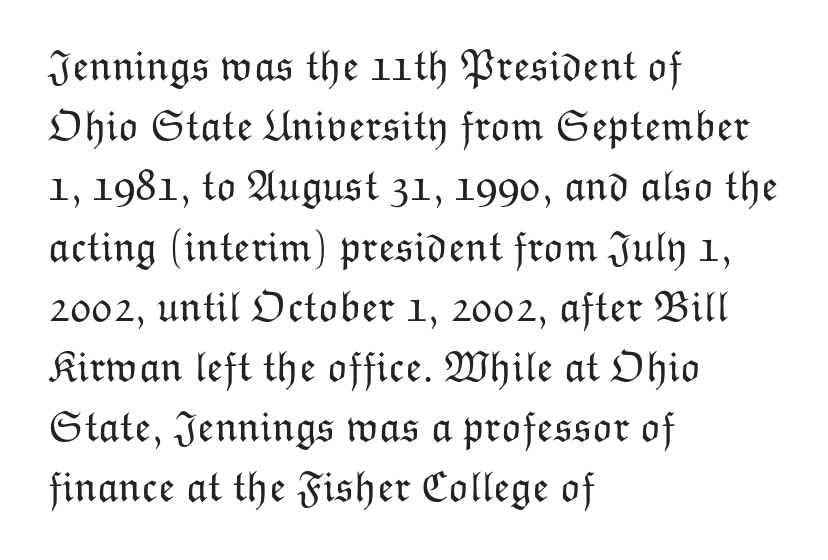
The weight tops out at a normal text grade. Horizontal alignment here is leftward, the default for most running prose. A typesetter would call this proportional, since set widths differ per character. In terms of letterspacing, this is plain default setting.
